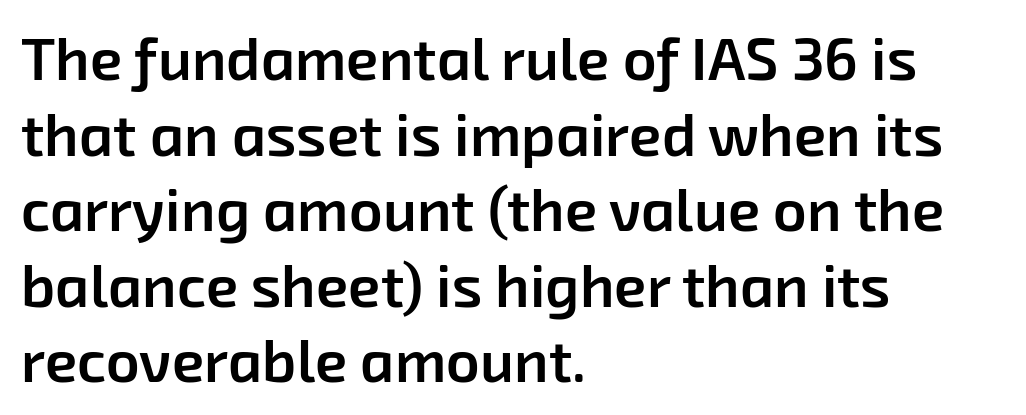
Q: Is the text bold? A: Semi-bold.
Q: Is the typeface a serif or a sans-serif typeface? A: Sans-serif.
Q: Is the text underlined? A: No.
Q: How is the paragraph aligned? A: Left-aligned.
Q: Is the spacing between letters normal or unusually wide? A: Normal.
Q: Is the spacing between lines tight, normal or loose? A: Normal.
Q: Width (condensed, normal, or wide)? A: Normal.
Q: Stroke contrast? A: Low.
Q: x-height? A: Medium.
Q: Monospaced? A: No.
